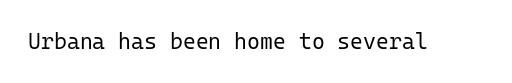
{"italic": "no", "bold": "no", "underline": "no", "letter_spacing": "normal", "letter_spacing_em": 0.0, "glyph_px": 22}
